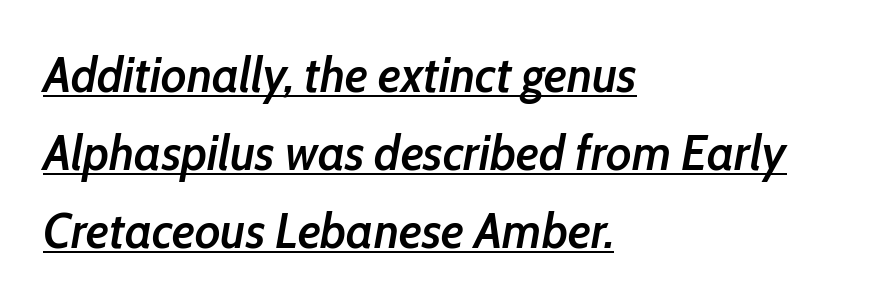
The image shows 50 px semibold, condensed type, italic (leaning right); set left-aligned, normal line spacing (1.56x), normal letter spacing, underlined; low stroke contrast and a medium x-height.
